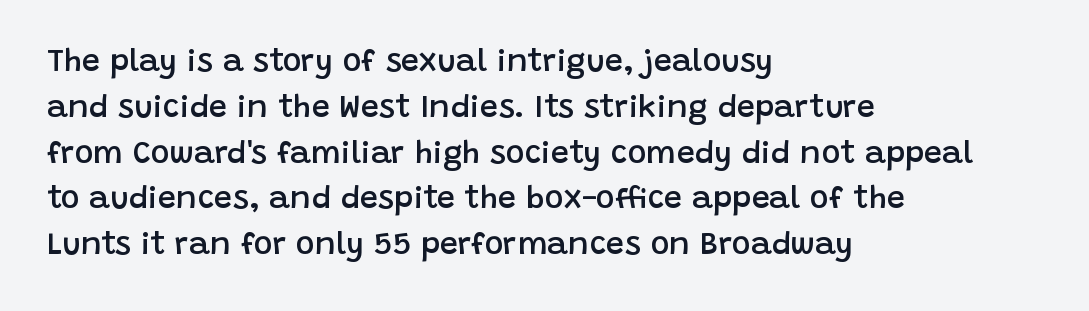
The foot of each line stays bare and open. The passage shown is semibold, sitting just below true bold. Short note: letters normally spaced. Baseline-to-baseline distance is the conventional proportion of letter height. No feet cap the strokes, marking this as sans-serif type. Proportional: the letters do not fall into vertical columns.
